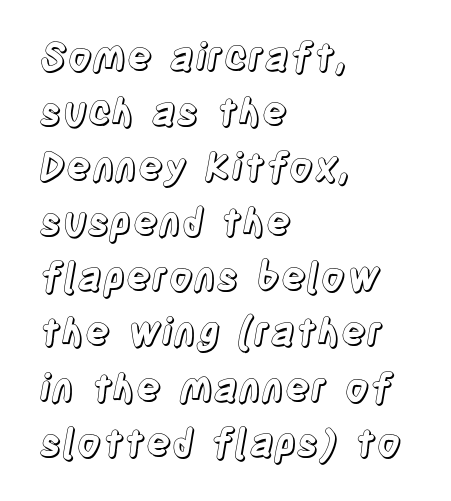
The image shows 38 px condensed type; set left-aligned, normal line spacing (1.45x), normal letter spacing, not underlined; a large x-height.
